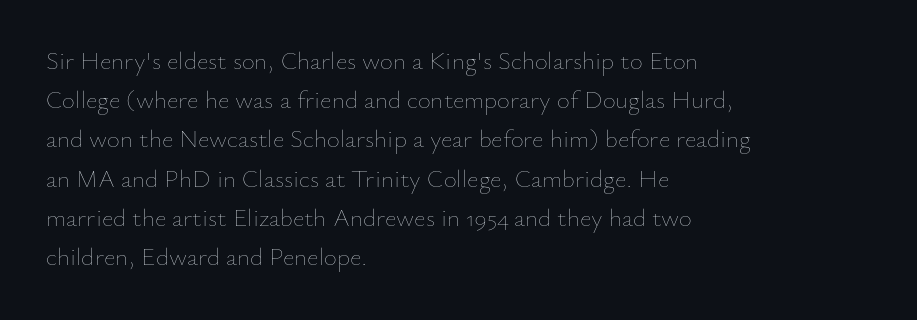
The image shows 25 px text type, upright; set left-aligned, normal line spacing (1.57x), normal letter spacing, not underlined.
